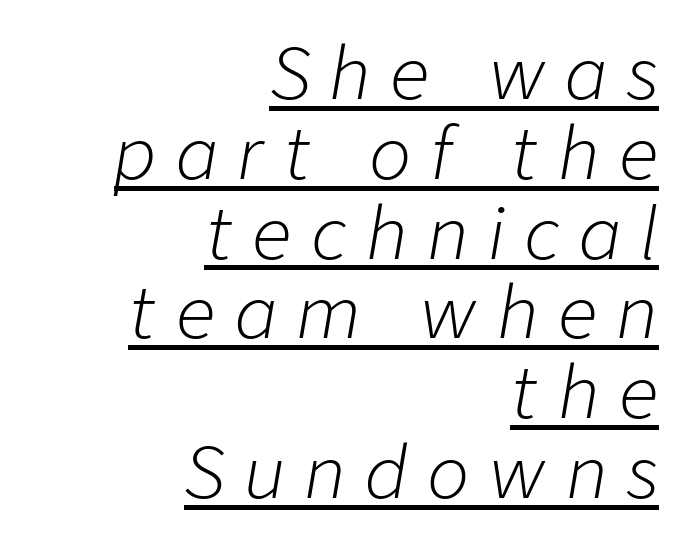
The image shows 70 px light type, italic (leaning right); set right-aligned, tight line spacing (1.14x), unusually wide letter spacing (+0.28 em), underlined; low stroke contrast and a medium x-height.
